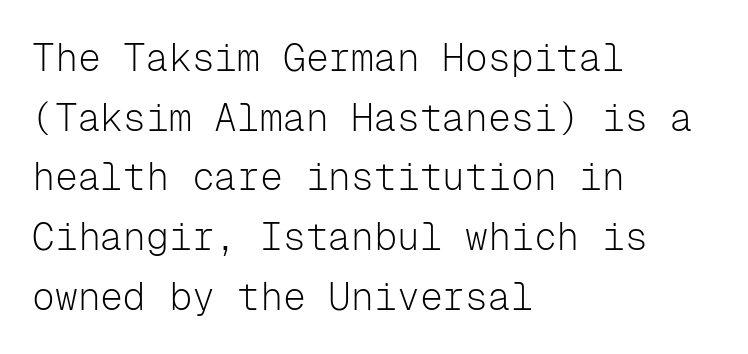
The weight tops out at a normal text grade. One-word summary of the alignment: left. This sample uses an upright cut, with every glyph sitting square on the baseline. Honestly, the row spacing looks completely unremarkable.
